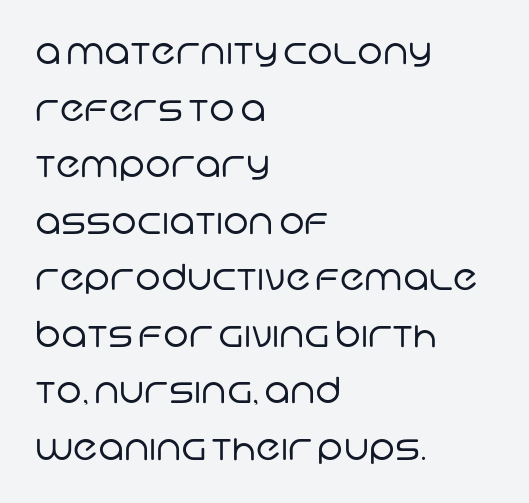
Each letter keeps its own natural width here, so spacing adapts to shape. The space directly below the letters is spotless. The ragged edge is on the right, which tells us the setting is flush left. Words appear dense and cohesive because spacing is normal. Reading down the column, the eye jumps a familiar distance to each next line.
